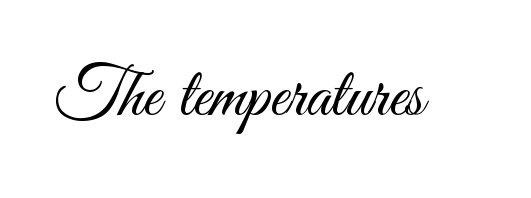
Q: Is the text bold? A: No.
Q: Is the text italic (slanted)? A: Yes.
Q: Is the typeface a serif or a sans-serif typeface? A: Sans-serif.
Q: Is the text underlined? A: No.
Q: Is the spacing between letters normal or unusually wide? A: Normal.
Q: Width (condensed, normal, or wide)? A: Condensed.
Q: Stroke contrast? A: Medium.
Q: x-height? A: Small.
Q: Monospaced? A: No.
